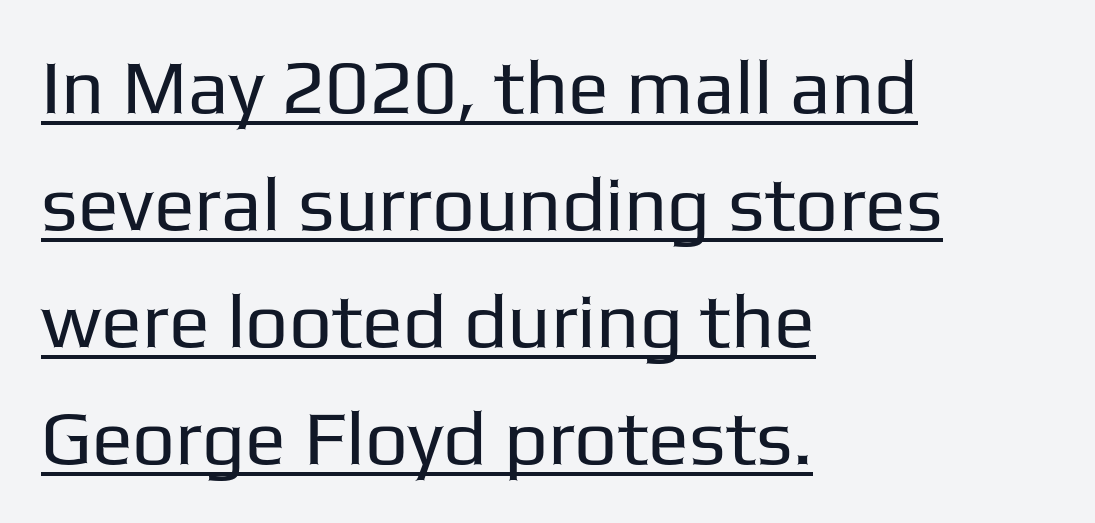
Note the varied advance widths — an 'i' is clearly narrower than an 'm'. Vertically, the passage feels balanced, rows spaced as you'd expect. The passage shown is not bold in any degree. The sample's only ornament is a line tracing under the words. What stands out about the letter spacing? Nothing — it is the standard amount. The type family on display is of the sans-serif kind.
